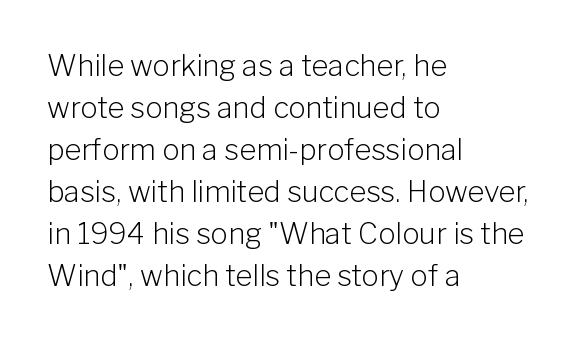
{"serif": "no", "italic": "no", "bold": "no", "weight": "light", "width": "normal", "stroke_contrast": "low", "x_height": "medium", "monospaced": "no", "underline": "no", "align": "left", "line_spacing": "normal", "line_spacing_ratio": 1.45, "letter_spacing": "normal", "letter_spacing_em": 0.0, "glyph_px": 29}
